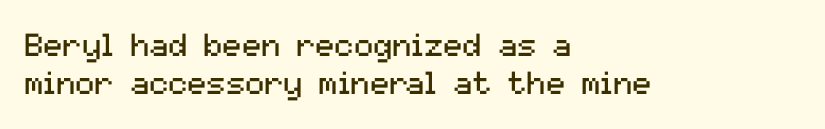
The image shows 32 px regular-weight sans-serif type, upright; set left-aligned, line spacing 1.2x, normal letter spacing, not underlined; medium stroke contrast and a medium x-height.
